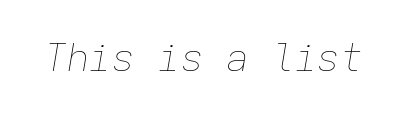
{"italic": "yes", "lean": "right", "slant_degrees": 9, "bold": "no", "weight": "thin", "width": "normal", "stroke_contrast": "low", "x_height": "medium", "monospaced": "yes", "underline": "no", "letter_spacing": "normal", "letter_spacing_em": 0.0, "glyph_px": 38}
